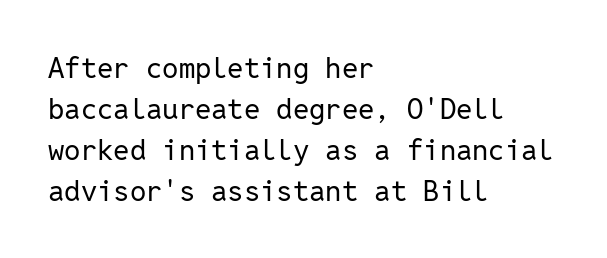
Serifs: no, the terminals of the letterforms are clean. It's the straight-up-and-down kind of type. These lines are set flush left with a ragged right edge. Do the characters align in a grid? Yes, the font is monospaced. No letter is thick-stroked: the sample isn't bold.
